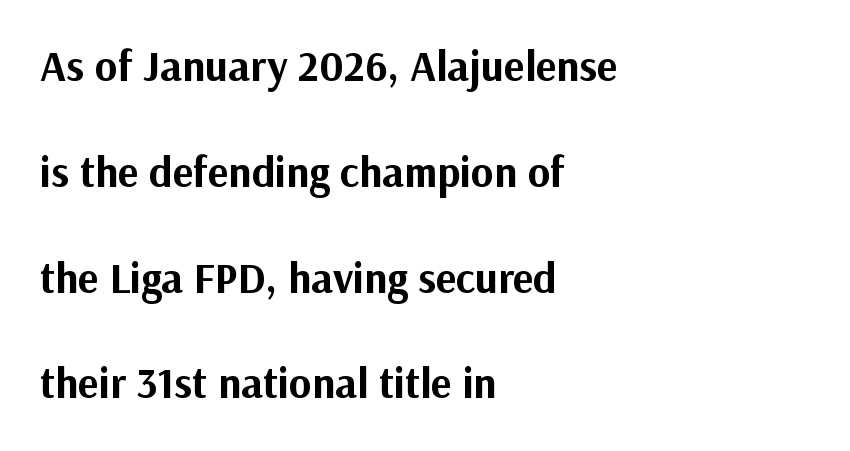
Q: Is the text bold? A: Yes.
Q: Is the text italic (slanted)? A: No, it is upright.
Q: Is the typeface a serif or a sans-serif typeface? A: Sans-serif.
Q: Is the text underlined? A: No.
Q: How is the paragraph aligned? A: Left-aligned.
Q: Is the spacing between letters normal or unusually wide? A: Normal.
Q: Is the spacing between lines tight, normal or loose? A: Loose.
Q: Width (condensed, normal, or wide)? A: Normal.
Q: Stroke contrast? A: Medium.
Q: x-height? A: Medium.
Q: Monospaced? A: No.
